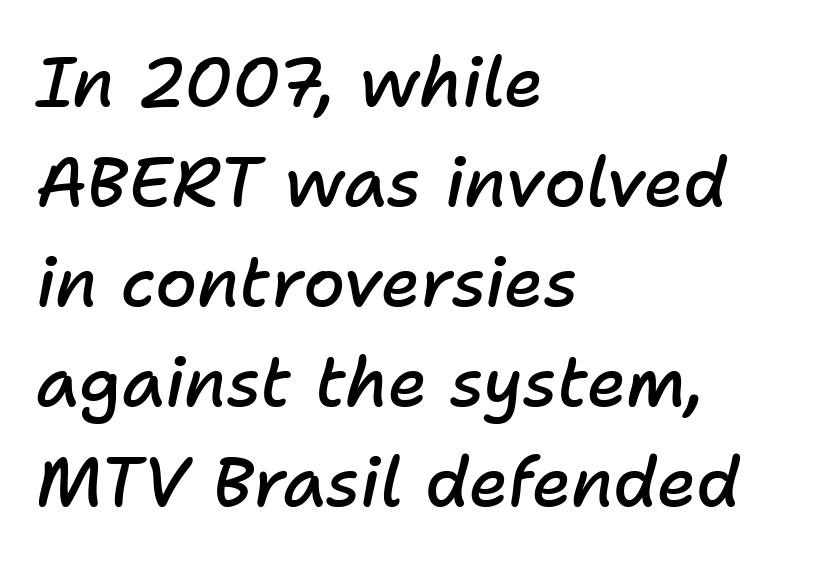
Q: Is the text bold? A: Semi-bold.
Q: Is the text italic (slanted)? A: Yes, it leans right by about 11 degrees.
Q: Is the text underlined? A: No.
Q: How is the paragraph aligned? A: Left-aligned.
Q: Is the spacing between letters normal or unusually wide? A: Normal.
Q: Is the spacing between lines tight, normal or loose? A: Normal.
Q: Width (condensed, normal, or wide)? A: Normal.
Q: Stroke contrast? A: Low.
Q: x-height? A: Medium.
Q: Monospaced? A: No.
